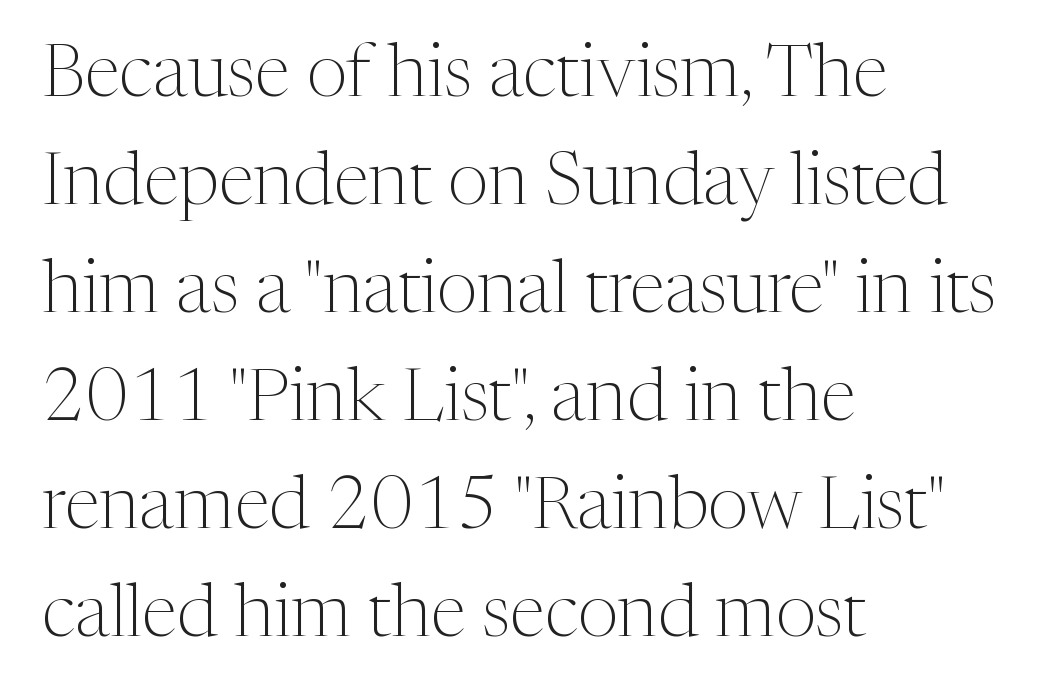
The image shows 73 px light serif type, upright; set left-aligned, normal line spacing (1.48x), normal letter spacing, not underlined; medium stroke contrast and a medium x-height.
